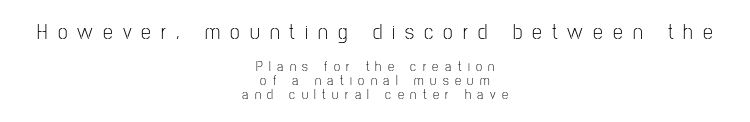
{"italic": "no", "bold": "no", "underline": "no", "align": "center", "line_spacing": "tight", "line_spacing_ratio": 1.0, "letter_spacing": "wide", "letter_spacing_em": 0.46, "larger_block": "first", "size_ratio": 1.57, "glyph_px": 22}
